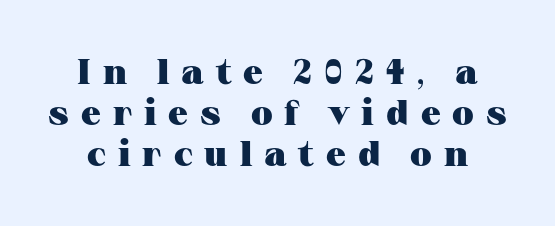
The image shows 35 px heavy, wide serif type, upright; set line spacing 1.17x, unusually wide letter spacing (+0.34 em), not underlined; medium stroke contrast and a medium x-height.
